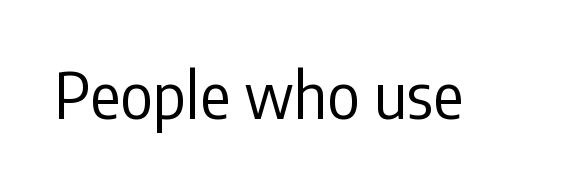
Q: Is the text bold? A: No.
Q: Is the text italic (slanted)? A: No, it is upright.
Q: Is the typeface a serif or a sans-serif typeface? A: Sans-serif.
Q: Is the text underlined? A: No.
Q: Is the spacing between letters normal or unusually wide? A: Normal.
Q: Width (condensed, normal, or wide)? A: Condensed.
Q: Stroke contrast? A: Low.
Q: x-height? A: Medium.
Q: Monospaced? A: No.
